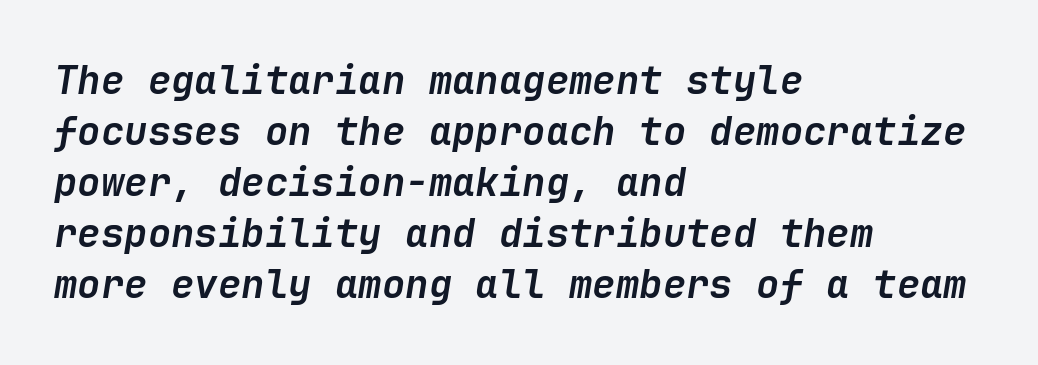
Standard letterfit; no display-style spreading of the glyphs. The passage is arranged the way most books set body copy — flush left. Emphasis by weight is at full strength: bold. Whoever set this chose a conventional vertical rhythm. Does the lettering tilt? It does — this is italic. Nobody drew a line under any word here.
